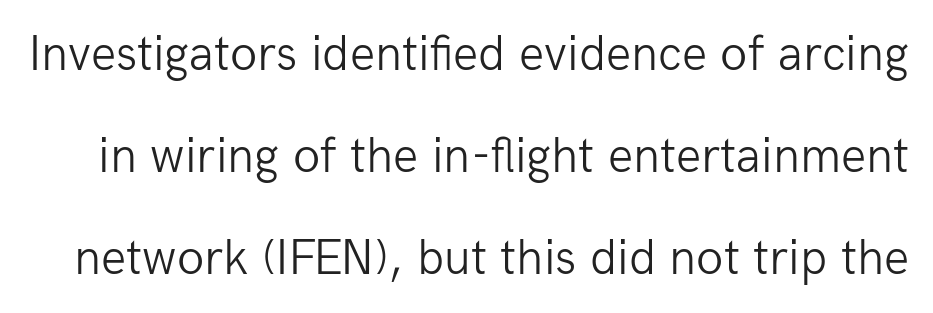
{"serif": "no", "italic": "no", "bold": "no", "weight": "light", "width": "normal", "stroke_contrast": "low", "x_height": "medium", "monospaced": "no", "underline": "no", "line_spacing": "loose", "line_spacing_ratio": 2.04, "letter_spacing": "normal", "letter_spacing_em": 0.0, "glyph_px": 50}
